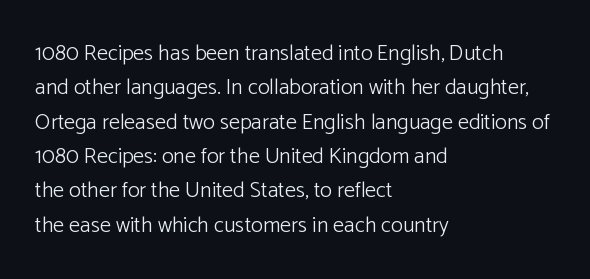
The specimen reads as upright at a glance. Is the stroke heavy? The answer is a plain regular-or-lighter. Clear beneath every line of the passage. Notice how descenders clear the ascenders below comfortably — that's standard leading.
